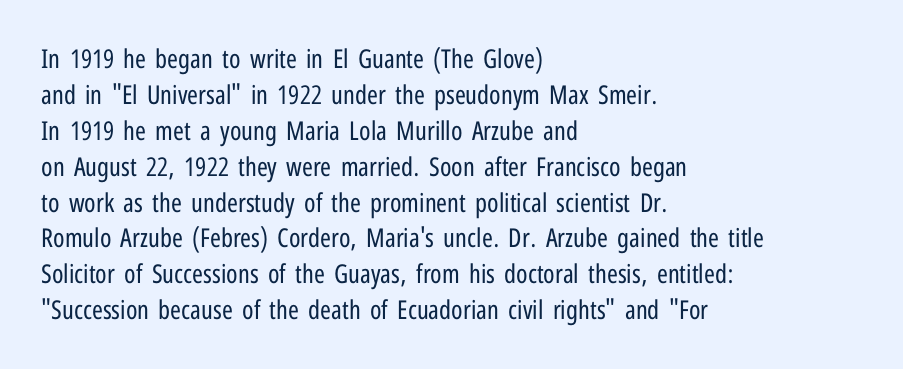
Q: Is the text bold? A: No.
Q: Is the text italic (slanted)? A: No, it is upright.
Q: Is the text underlined? A: No.
Q: How is the paragraph aligned? A: Left-aligned.
Q: Is the spacing between letters normal or unusually wide? A: Normal.
Q: Is the spacing between lines tight, normal or loose? A: Normal.
